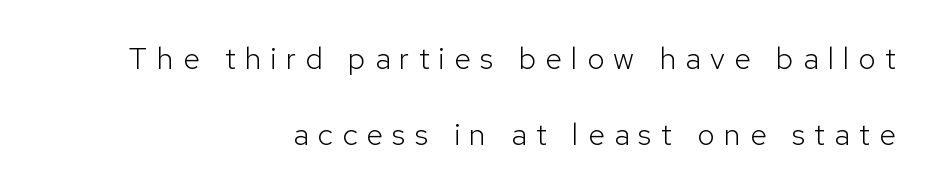
Q: Is the text bold? A: No.
Q: Is the text italic (slanted)? A: No, it is upright.
Q: Is the typeface a serif or a sans-serif typeface? A: Sans-serif.
Q: Is the text underlined? A: No.
Q: How is the paragraph aligned? A: Right-aligned.
Q: Is the spacing between letters normal or unusually wide? A: Unusually wide.
Q: Is the spacing between lines tight, normal or loose? A: Loose.
Q: Width (condensed, normal, or wide)? A: Normal.
Q: Stroke contrast? A: Low.
Q: x-height? A: Medium.
Q: Monospaced? A: No.
